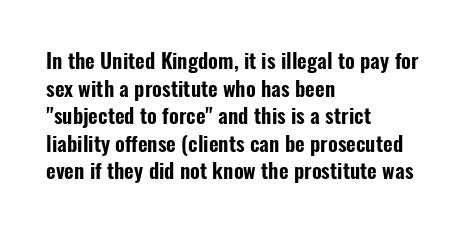
{"italic": "no", "underline": "no", "align": "left", "line_spacing": "normal", "line_spacing_ratio": 1.31, "letter_spacing": "normal", "letter_spacing_em": 0.0, "glyph_px": 21}
